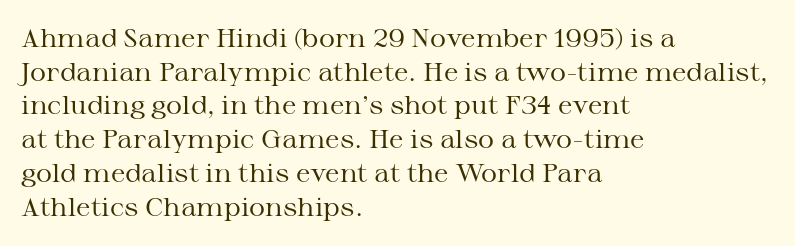
Q: Is the text bold? A: No.
Q: Is the text italic (slanted)? A: No, it is upright.
Q: Is the text underlined? A: No.
Q: How is the paragraph aligned? A: Left-aligned.
Q: Is the spacing between letters normal or unusually wide? A: Normal.
Q: Is the spacing between lines tight, normal or loose? A: Normal.
